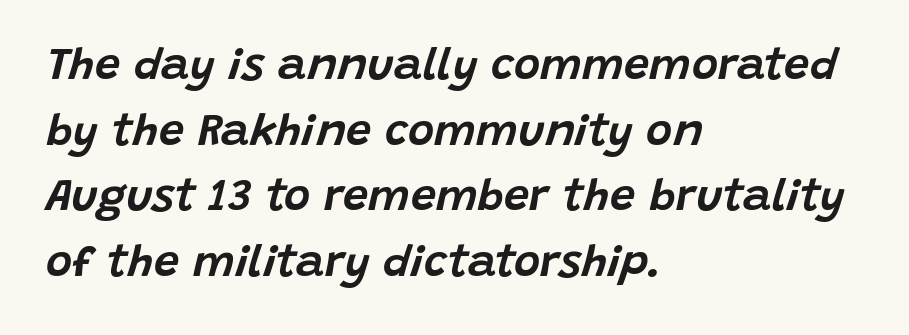
Between one letter and the next there's only the usual sliver of space. Clear beneath every line of the passage. Italic: yes, the glyphs are oblique. A normal amount of white space separates one row of letters from the next.
